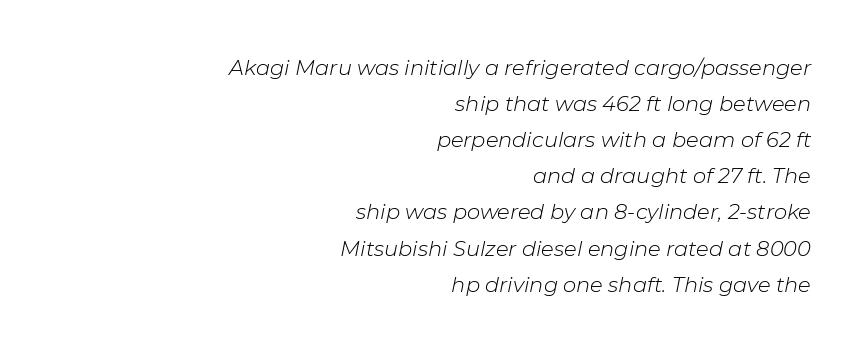
The image shows 21 px text type, italic (leaning right); set right-aligned, line spacing 1.72x, normal letter spacing, not underlined.
